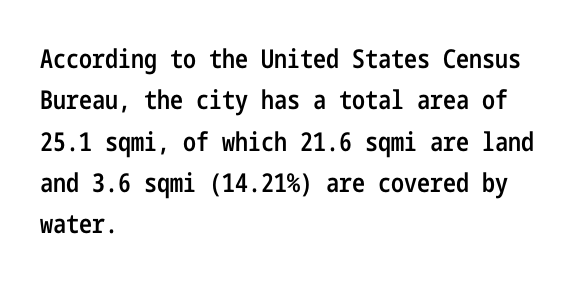
{"italic": "no", "bold": "semi", "underline": "no", "align": "left", "line_spacing": "normal", "line_spacing_ratio": 1.59, "letter_spacing": "normal", "letter_spacing_em": 0.0, "glyph_px": 26}
